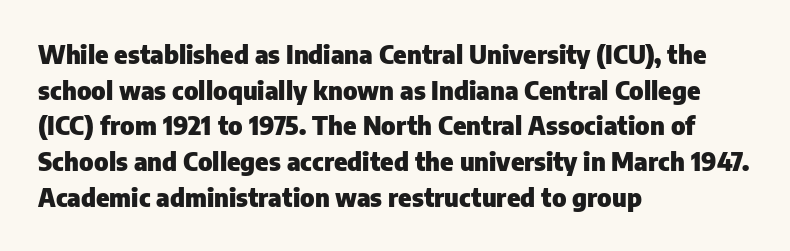
{"italic": "no", "bold": "yes", "underline": "no", "align": "left", "line_spacing": "normal", "line_spacing_ratio": 1.43, "letter_spacing": "normal", "letter_spacing_em": 0.0, "glyph_px": 25}
